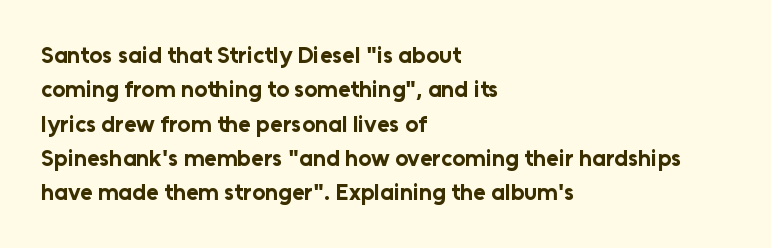
Q: Is the text bold? A: Yes.
Q: Is the text italic (slanted)? A: No, it is upright.
Q: Is the text underlined? A: No.
Q: How is the paragraph aligned? A: Left-aligned.
Q: Is the spacing between letters normal or unusually wide? A: Normal.
Q: Is the spacing between lines tight, normal or loose? A: Normal.
